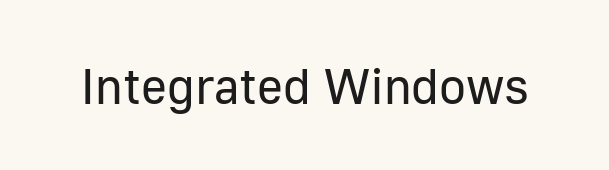
Regarding serifs, this sample does without them. Varying glyph widths throughout — classic text-font behaviour. Vertical stems look standard width or narrower in stroke. This rendering leaves character spacing at its baseline value. This is roman type, the default non-slanted kind.
